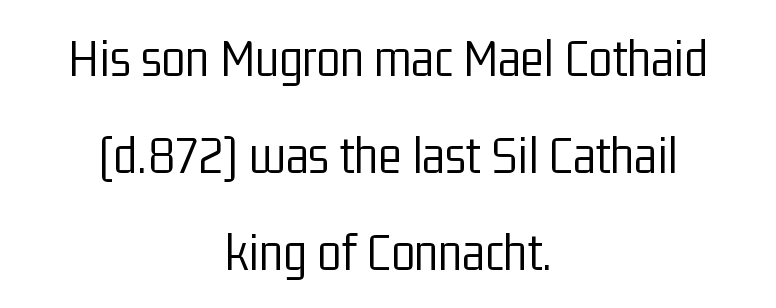
The image shows 55 px light, condensed sans-serif type, upright; set centered, line spacing 1.76x, normal letter spacing, not underlined; low stroke contrast and a medium x-height.
